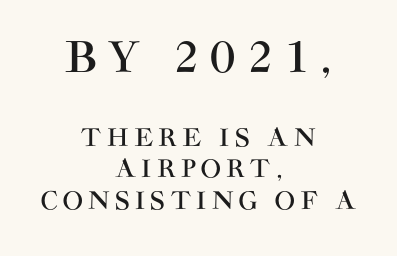
{"serif": "no", "italic": "no", "width": "normal", "stroke_contrast": "high", "x_height": "large", "monospaced": "no", "underline": "no", "align": "center", "line_spacing": "normal", "line_spacing_ratio": 1.3, "letter_spacing": "wide", "letter_spacing_em": 0.23, "larger_block": "first", "size_ratio": 1.75, "glyph_px": 42}
